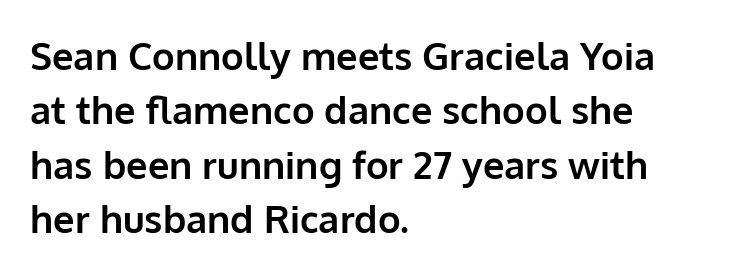
Q: Is the text bold? A: Yes.
Q: Is the text italic (slanted)? A: No, it is upright.
Q: Is the typeface a serif or a sans-serif typeface? A: Sans-serif.
Q: Is the text underlined? A: No.
Q: How is the paragraph aligned? A: Left-aligned.
Q: Is the spacing between letters normal or unusually wide? A: Normal.
Q: Is the spacing between lines tight, normal or loose? A: Normal.
Q: Width (condensed, normal, or wide)? A: Normal.
Q: Stroke contrast? A: Low.
Q: x-height? A: Medium.
Q: Monospaced? A: No.
